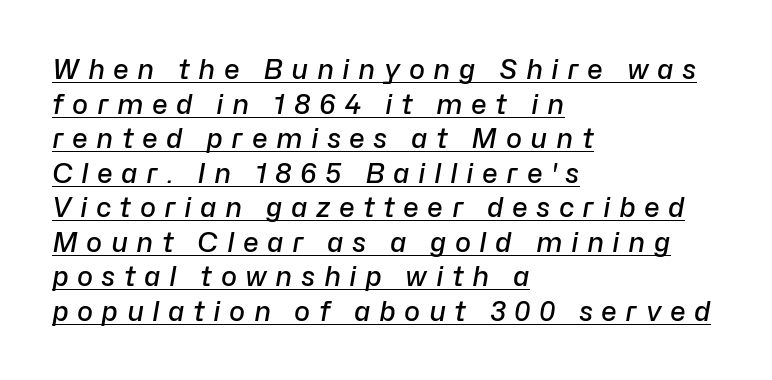
Does the lettering tilt? It does — this is italic. Every word sits above its own underline. The leading is moderate, giving the passage an even texture. The horizontal fit of the characters is loose and conspicuously gappy.
